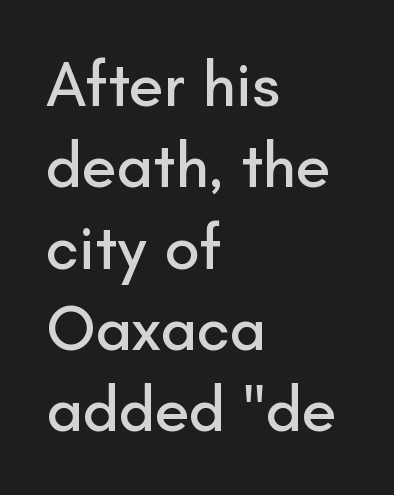
Layout note: lines flush left. Letters rest on an invisible, unmarked baseline. The space between consecutive lines is moderate. The text was rendered using a sans face with plain stroke endings. No extra tracking has been applied to these lines. Do the characters align in a grid? No, the font is proportional.
